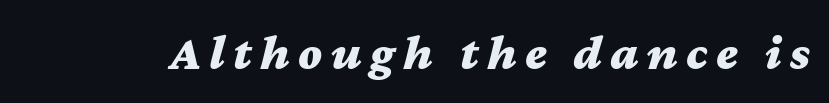
{"italic": "yes", "lean": "right", "slant_degrees": 12, "bold": "yes", "weight": "bold", "width": "wide", "stroke_contrast": "medium", "x_height": "medium", "monospaced": "no", "underline": "no", "glyph_px": 50}
